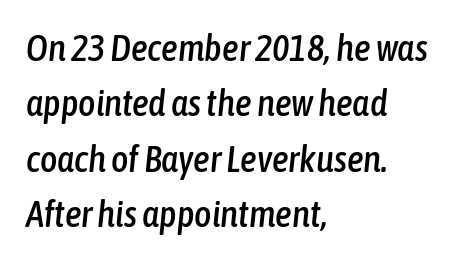
Q: Is the text italic (slanted)? A: Yes, it leans right by about 6 degrees.
Q: Is the text underlined? A: No.
Q: How is the paragraph aligned? A: Left-aligned.
Q: Is the spacing between letters normal or unusually wide? A: Normal.
Q: Is the spacing between lines tight, normal or loose? A: Normal.
Q: Width (condensed, normal, or wide)? A: Condensed.
Q: Stroke contrast? A: Low.
Q: x-height? A: Medium.
Q: Monospaced? A: No.
